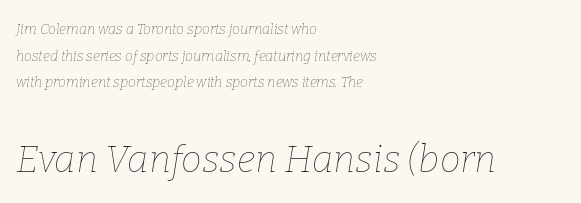
The image shows 37 px thin type, italic (leaning right); set left-aligned, loose line spacing (1.9x), normal letter spacing, not underlined; the second (bottom) block is 2.64x larger; low stroke contrast and a medium x-height.
